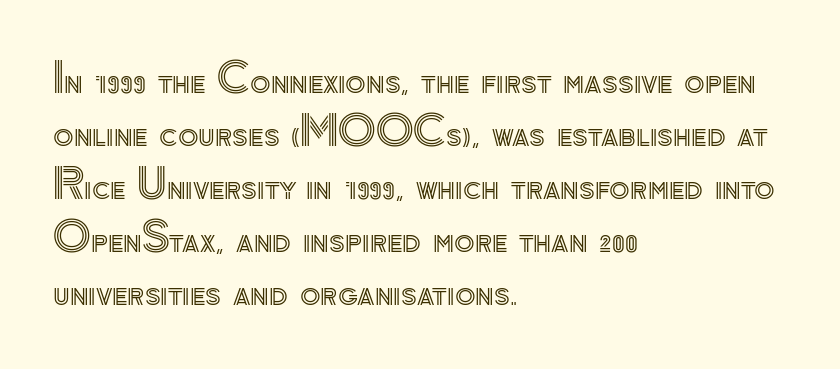
These lines sit exactly where default settings would place them. Does extra space separate the letters? No, they use regular spacing. Posture: vertical. Anything drawn beneath the words? Only blank space. Visually the block forms a straight wall on the left and a jagged coastline on the right. The rendering uses natural spacing where letterforms have individual widths.
